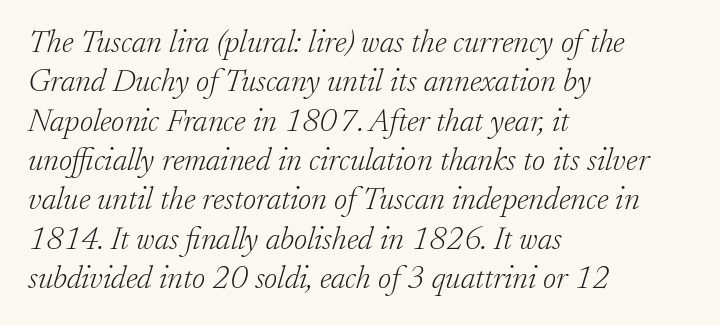
{"serif": "yes", "italic": "yes", "lean": "right", "slant_degrees": 17, "bold": "no", "weight": "light", "width": "normal", "stroke_contrast": "low", "x_height": "small", "monospaced": "no", "underline": "no", "align": "left", "line_spacing_ratio": 1.23, "letter_spacing": "normal", "letter_spacing_em": 0.0, "glyph_px": 32}
